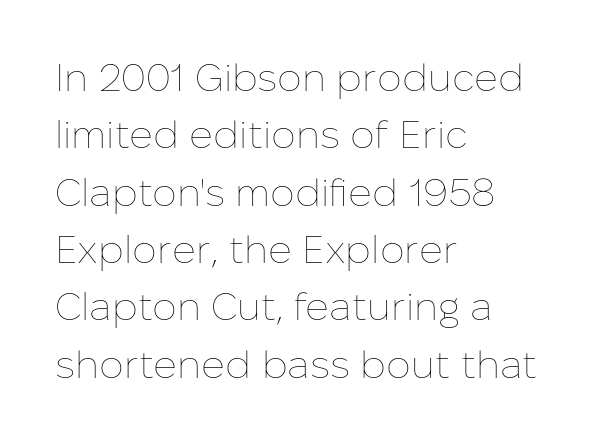
The image shows 39 px thin type, upright; set left-aligned, normal line spacing (1.47x), normal letter spacing, not underlined; low stroke contrast and a medium x-height.
